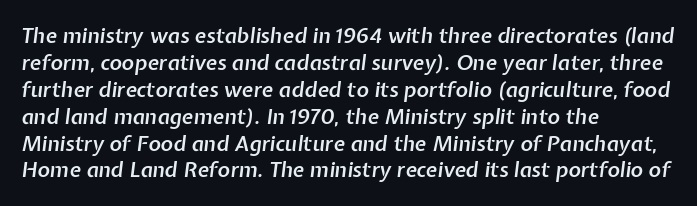
Q: Is the text bold? A: Semi-bold.
Q: Is the text italic (slanted)? A: Yes, it leans right by about 7 degrees.
Q: Is the text underlined? A: No.
Q: How is the paragraph aligned? A: Left-aligned.
Q: Is the spacing between letters normal or unusually wide? A: Normal.
Q: Is the spacing between lines tight, normal or loose? A: Normal.
